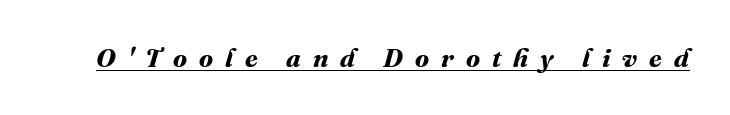
The image shows 26 px bold type; set unusually wide letter spacing (+0.46 em), underlined.
